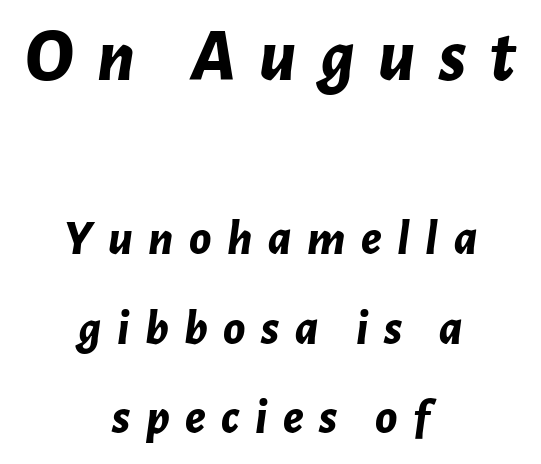
Caption: multi-line text, centered on the measure. The specimen reads as italic at a glance. The horizontal fit of the characters is loose and conspicuously gappy. Large over small — that's the arrangement of the two blocks here.
